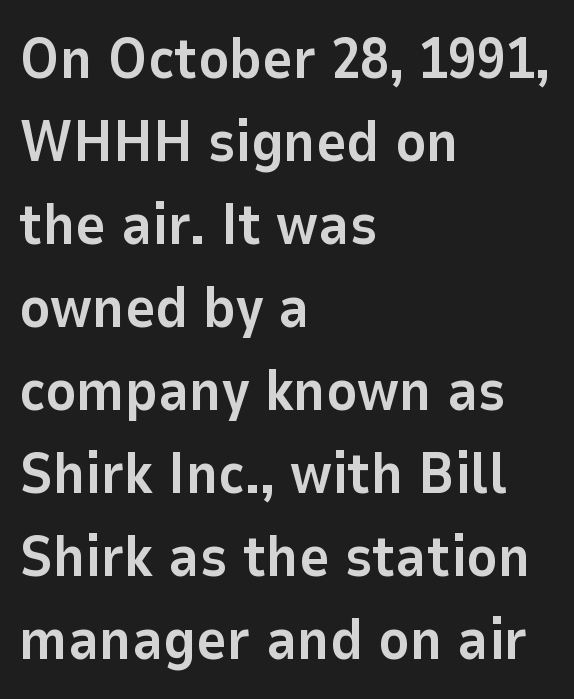
The image shows 58 px bold sans-serif type, upright; set left-aligned, normal line spacing (1.43x), normal letter spacing, not underlined; low stroke contrast and a medium x-height.
